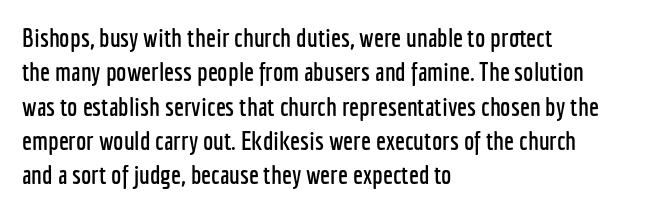
Here the glyphs are tracked normally, forming tight word shapes. Notice how the passage keeps a crisp vertical edge on the left only. A normal amount of white space separates one row of letters from the next. The string is rendered with underlining switched off.
